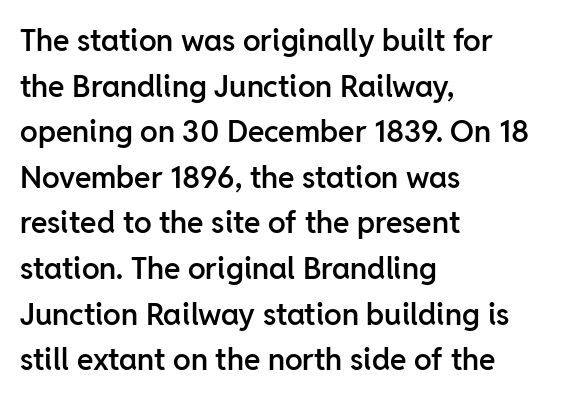
Strokes here are thickened, but only to semibold level. Classification — sans serif. Glyph-to-glyph distance matches everyday printed text. These lines are rendered in a variable-pitch font. Only glyphs here, with clear space below each row. The passage is arranged the way most books set body copy — flush left.
